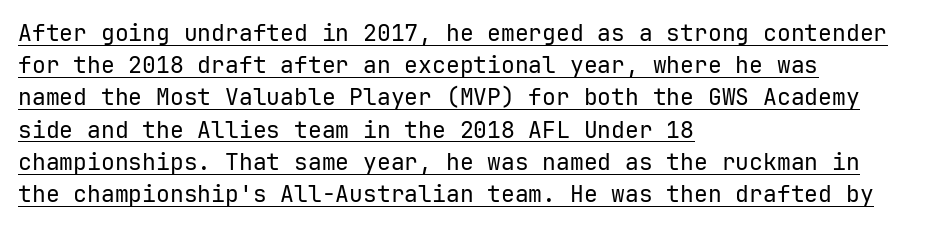
The image shows 23 px text type, upright; set left-aligned, normal line spacing (1.4x), normal letter spacing, underlined.
